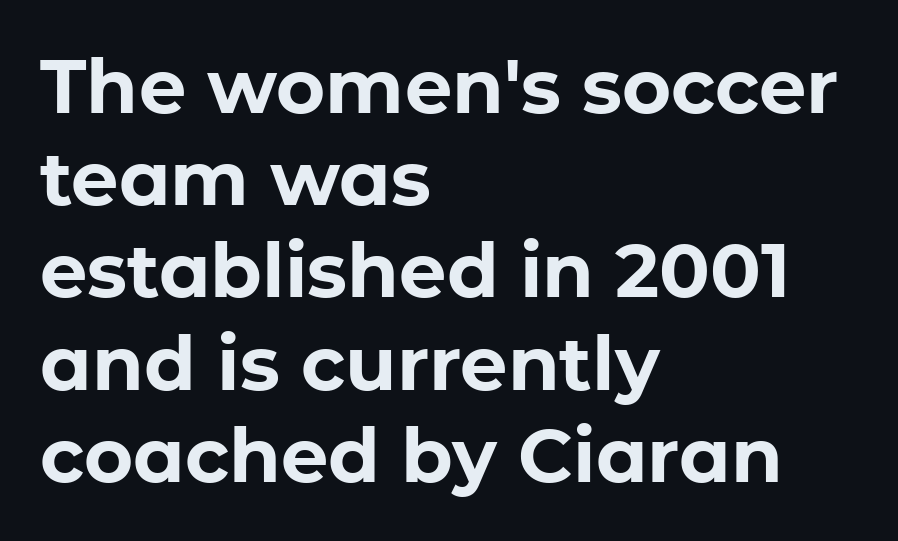
{"serif": "no", "italic": "no", "bold": "yes", "weight": "bold", "width": "normal", "stroke_contrast": "low", "x_height": "medium", "monospaced": "no", "underline": "no", "align": "left", "line_spacing_ratio": 1.23, "letter_spacing": "normal", "letter_spacing_em": 0.0, "glyph_px": 75}
